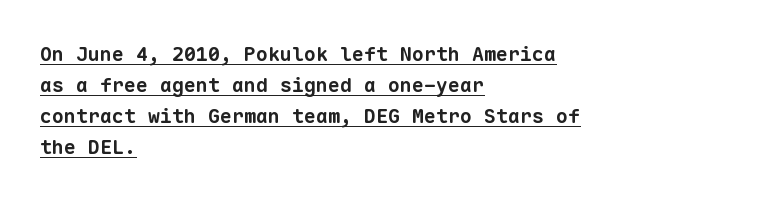
Q: Is the text bold? A: Yes.
Q: Is the text underlined? A: Yes.
Q: How is the paragraph aligned? A: Left-aligned.
Q: Is the spacing between letters normal or unusually wide? A: Normal.
Q: Is the spacing between lines tight, normal or loose? A: Normal.
